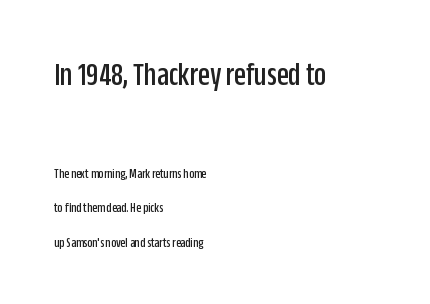
{"serif": "no", "italic": "no", "width": "condensed", "stroke_contrast": "low", "x_height": "large", "monospaced": "no", "underline": "no", "align": "left", "line_spacing": "loose", "line_spacing_ratio": 2.46, "letter_spacing": "normal", "letter_spacing_em": 0.0, "larger_block": "first", "size_ratio": 2.43, "glyph_px": 34}
